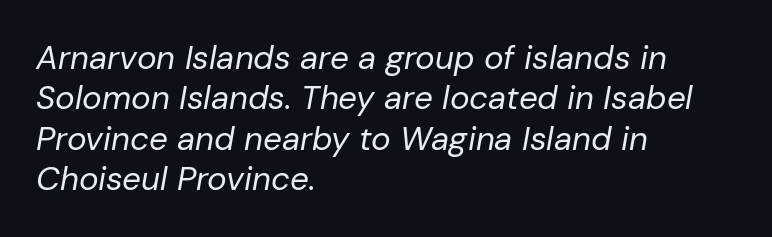
Q: Is the text bold? A: No.
Q: Is the text italic (slanted)? A: Yes, it leans right by about 10 degrees.
Q: Is the text underlined? A: No.
Q: How is the paragraph aligned? A: Left-aligned.
Q: Is the spacing between letters normal or unusually wide? A: Normal.
Q: Width (condensed, normal, or wide)? A: Normal.
Q: Stroke contrast? A: Low.
Q: x-height? A: Medium.
Q: Monospaced? A: No.
